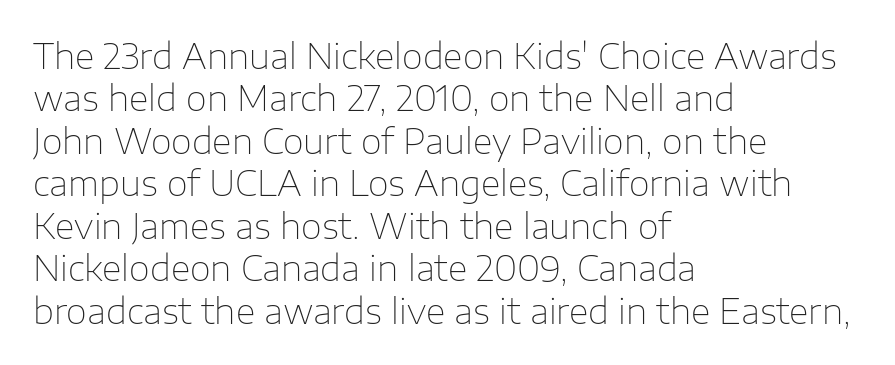
The image shows 34 px thin sans-serif type, upright; set left-aligned, normal line spacing (1.25x), normal letter spacing, not underlined; low stroke contrast and a medium x-height.
